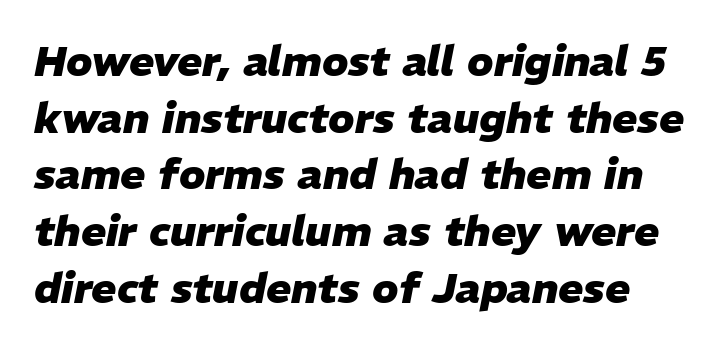
Q: Is the text bold? A: Yes.
Q: Is the text italic (slanted)? A: Yes, it leans right by about 11 degrees.
Q: Is the text underlined? A: No.
Q: Is the spacing between letters normal or unusually wide? A: Normal.
Q: Is the spacing between lines tight, normal or loose? A: Normal.
Q: Width (condensed, normal, or wide)? A: Normal.
Q: Stroke contrast? A: Low.
Q: x-height? A: Medium.
Q: Monospaced? A: No.
